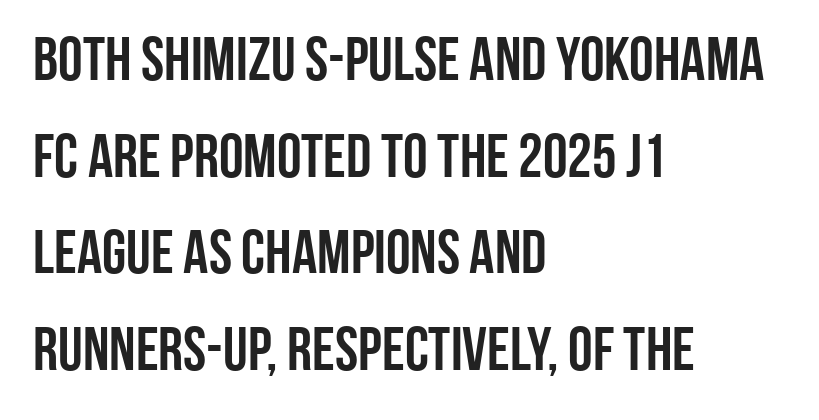
The image shows 62 px condensed sans-serif type, upright; set left-aligned, normal line spacing (1.56x), normal letter spacing, not underlined; low stroke contrast and a large x-height.
